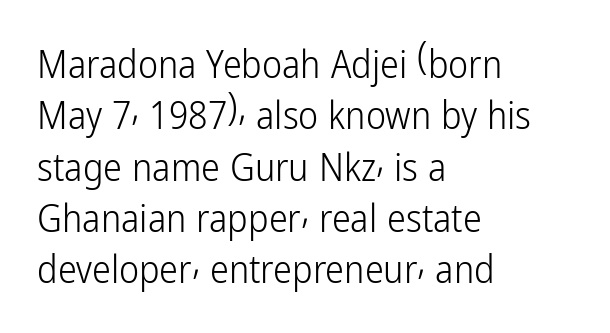
Q: Is the text bold? A: No.
Q: Is the text italic (slanted)? A: No, it is upright.
Q: Is the typeface a serif or a sans-serif typeface? A: Sans-serif.
Q: Is the text underlined? A: No.
Q: How is the paragraph aligned? A: Left-aligned.
Q: Is the spacing between letters normal or unusually wide? A: Normal.
Q: Is the spacing between lines tight, normal or loose? A: Normal.
Q: Width (condensed, normal, or wide)? A: Condensed.
Q: Stroke contrast? A: Low.
Q: x-height? A: Medium.
Q: Monospaced? A: No.
